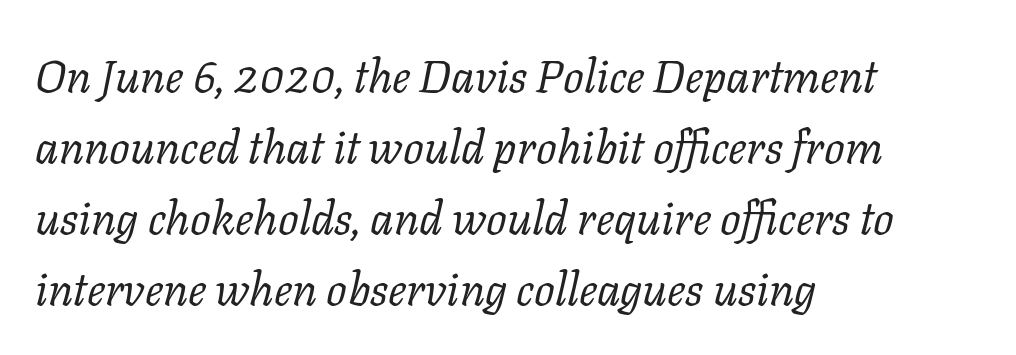
{"serif": "yes", "italic": "yes", "lean": "right", "slant_degrees": 11, "bold": "no", "weight": "regular", "width": "normal", "stroke_contrast": "low", "x_height": "medium", "monospaced": "no", "underline": "no", "align": "left", "line_spacing": "normal", "line_spacing_ratio": 1.54, "letter_spacing": "normal", "letter_spacing_em": 0.0, "glyph_px": 46}
